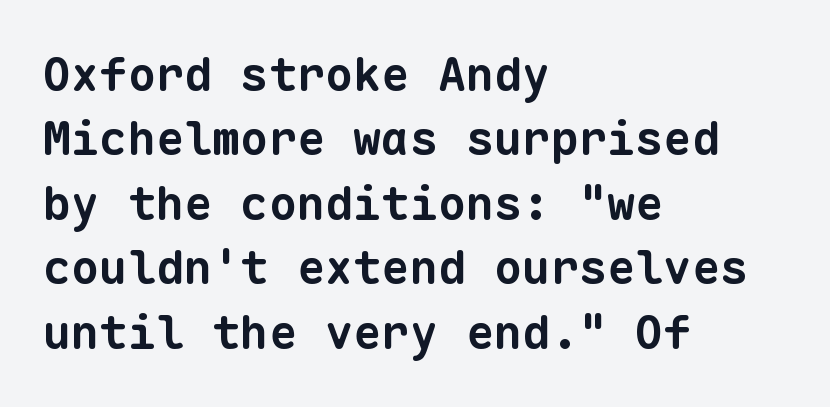
Q: Is the text bold? A: Yes.
Q: Is the typeface a serif or a sans-serif typeface? A: Sans-serif.
Q: Is the text underlined? A: No.
Q: How is the paragraph aligned? A: Left-aligned.
Q: Is the spacing between letters normal or unusually wide? A: Normal.
Q: Is the spacing between lines tight, normal or loose? A: Normal.
Q: Width (condensed, normal, or wide)? A: Normal.
Q: Stroke contrast? A: Low.
Q: x-height? A: Medium.
Q: Monospaced? A: Yes.
